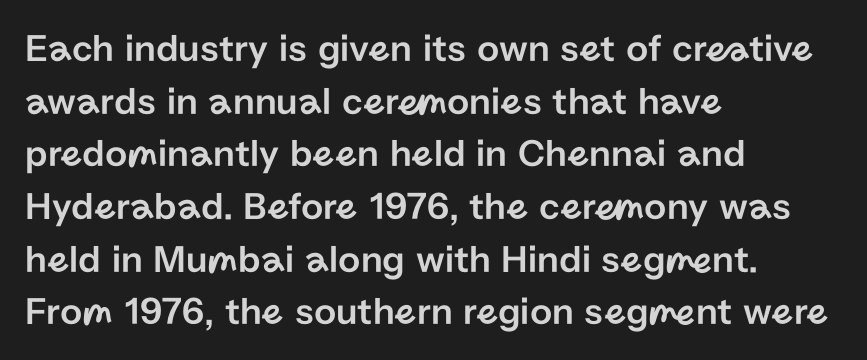
The image shows 39 px sans-serif type, upright; set left-aligned, normal line spacing (1.35x), normal letter spacing, not underlined; low stroke contrast and a medium x-height.
